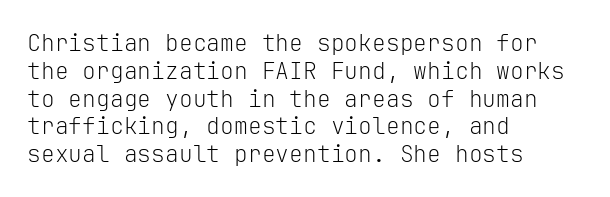
Italic: no, the glyphs are upright roman. Typeset ragged right — the left edge is the straight one. The gaps between neighbouring characters are ordinary and unremarkable. No letter is thick-stroked: the sample isn't bold. Lines of text with bare space underneath.
